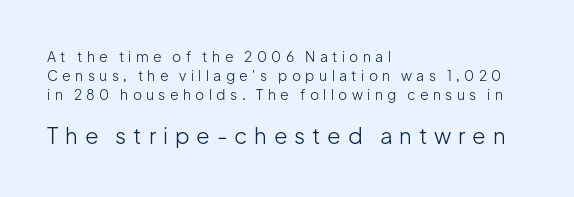
The image shows 22 px text type, upright; set left-aligned, normal line spacing (1.35x), unusually wide letter spacing (+0.31 em), not underlined; the second (bottom) block is 1.57x larger.
